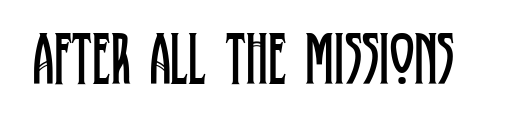
Stroke thickness stays within the range of a standard reading face or lighter. Do the characters align in a grid? No, the font is proportional. Posture: vertical. The space beneath each line is pristine and unruled. Students, note that the glyphs here touch the page at normal intervals. Font category for this specimen: serif.
